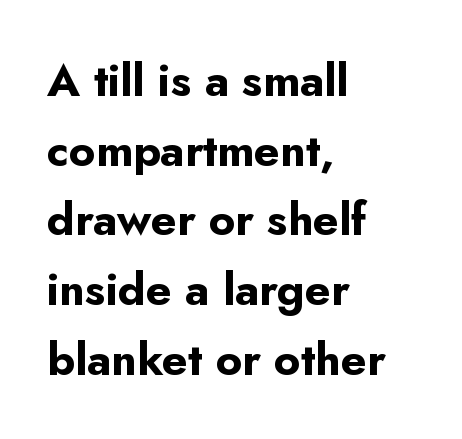
The image shows 45 px bold sans-serif type, upright; set left-aligned, normal line spacing (1.55x), normal letter spacing, not underlined; low stroke contrast and a small x-height.
